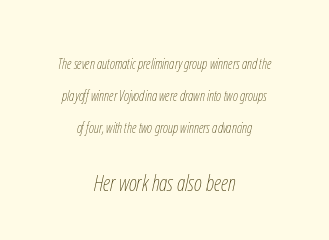
{"italic": "yes", "lean": "right", "slant_degrees": 12, "bold": "no", "underline": "no", "align": "center", "line_spacing": "loose", "line_spacing_ratio": 2.28, "letter_spacing": "normal", "letter_spacing_em": 0.0, "larger_block": "second", "size_ratio": 1.57, "glyph_px": 22}
